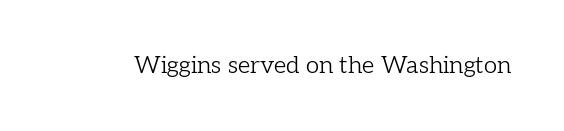
Only glyphs here, with clear space below each row. Notice how the stems are strictly vertical — no italics here. Between one letter and the next there's only the usual sliver of space. Is this a heavy cut? Hardly; it is regular or lighter.
